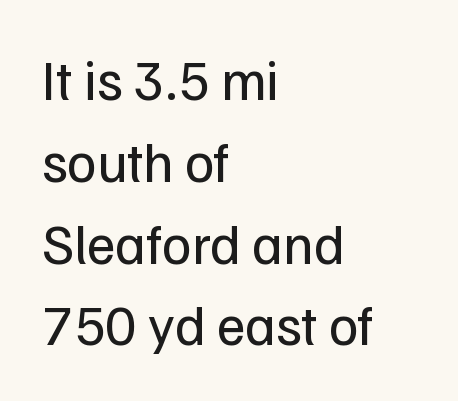
This rendering employs a face without finishing strokes, i.e., a sans-serif. A typesetter would call this proportional, since set widths differ per character. Rendered with straight, roman letterforms. Between one letter and the next there's only the usual sliver of space.
